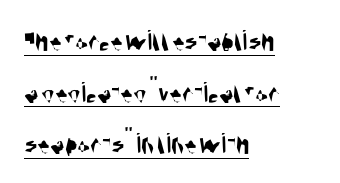
Line starts are locked; line ends wander. Grotesque or geometric, the face here clearly has no serifs. Each letter keeps its own natural width here, so spacing adapts to shape. The rendering uses the underline text-decoration.
